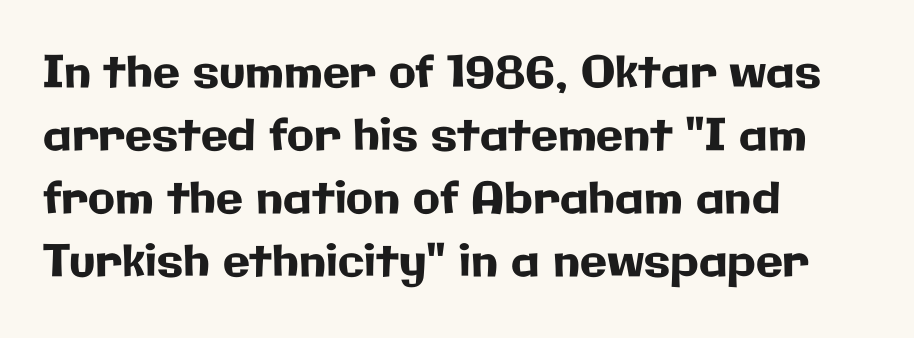
The image shows 44 px sans-serif type, upright; set left-aligned, normal line spacing (1.43x), normal letter spacing, not underlined; low stroke contrast and a medium x-height.
